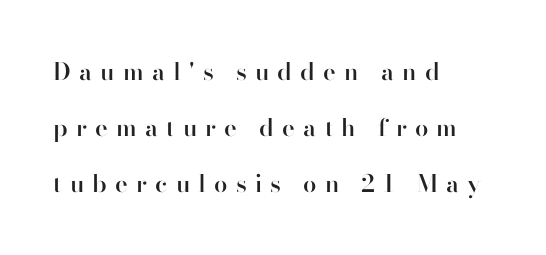
Q: Is the text bold? A: Semi-bold.
Q: Is the text italic (slanted)? A: No, it is upright.
Q: Is the text underlined? A: No.
Q: How is the paragraph aligned? A: Left-aligned.
Q: Is the spacing between letters normal or unusually wide? A: Unusually wide.
Q: Is the spacing between lines tight, normal or loose? A: Loose.
